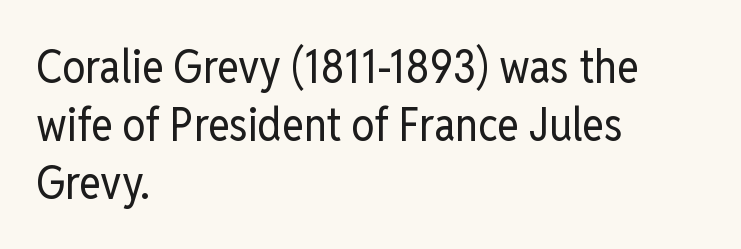
{"serif": "no", "italic": "no", "bold": "no", "weight": "regular", "width": "condensed", "stroke_contrast": "low", "x_height": "medium", "monospaced": "no", "underline": "no", "align": "left", "line_spacing": "normal", "line_spacing_ratio": 1.26, "letter_spacing": "normal", "letter_spacing_em": 0.0, "glyph_px": 46}
